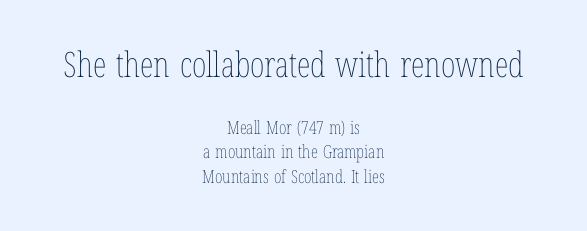
The image shows 35 px thin, condensed type, upright; set centered, normal line spacing (1.36x), normal letter spacing, not underlined; the first (top) block is 1.94x larger; low stroke contrast and a medium x-height.
